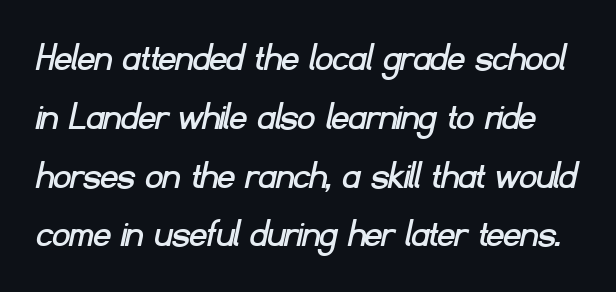
The image shows 42 px sans-serif type; set normal line spacing (1.4x), normal letter spacing, not underlined; low stroke contrast and a small x-height.
